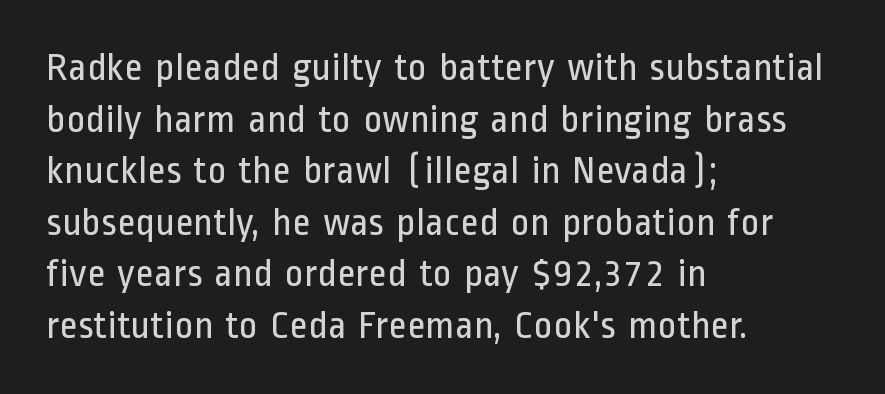
{"serif": "no", "italic": "no", "bold": "no", "weight": "regular", "width": "condensed", "stroke_contrast": "low", "x_height": "medium", "monospaced": "no", "underline": "no", "align": "left", "line_spacing": "normal", "line_spacing_ratio": 1.29, "letter_spacing": "normal", "letter_spacing_em": 0.0, "glyph_px": 40}
